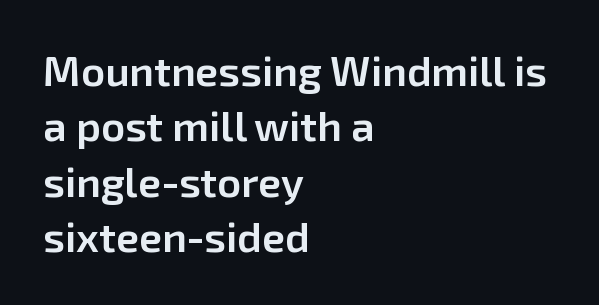
What weight is shown? A semibold, between regular and bold. The lettering holds an erect, upright posture throughout. The rag falls on the right side of this text block. Quick note: underline off. Does the type have serifs? No, each stem ends abruptly.
